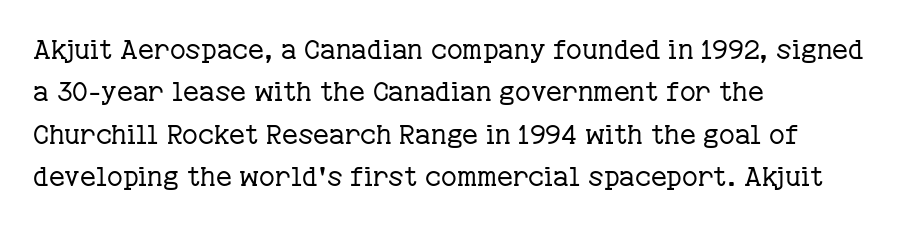
Characters follow at the spacing the type designer built in. Where is the straight margin? On the left. Weight: regular or lighter. Check the space under the baseline: it is left empty. Each new line begins a customary step beneath the previous one.
